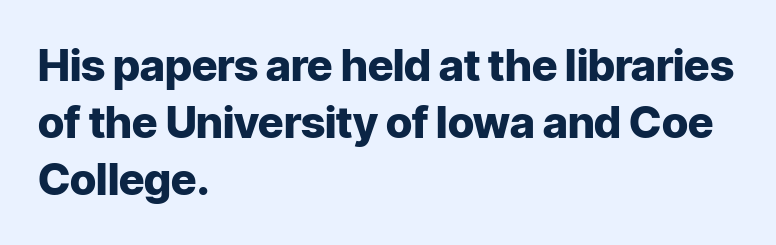
{"serif": "no", "italic": "no", "bold": "yes", "weight": "heavy", "width": "normal", "stroke_contrast": "low", "x_height": "medium", "monospaced": "no", "underline": "no", "align": "left", "line_spacing": "normal", "line_spacing_ratio": 1.3, "letter_spacing": "normal", "letter_spacing_em": 0.0, "glyph_px": 44}
